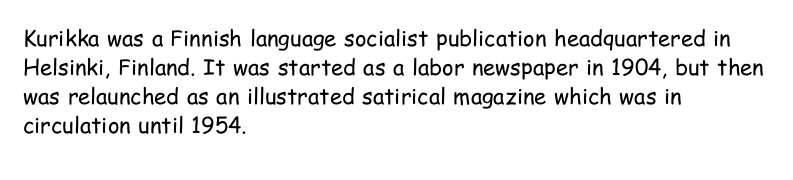
Tall strokes in this sample are plumb rather than angled. The passage shown has conventional tracking throughout. Every row of glyphs begins at an identical x-position on the left. A normal amount of white space separates one row of letters from the next. Type without underlining.
